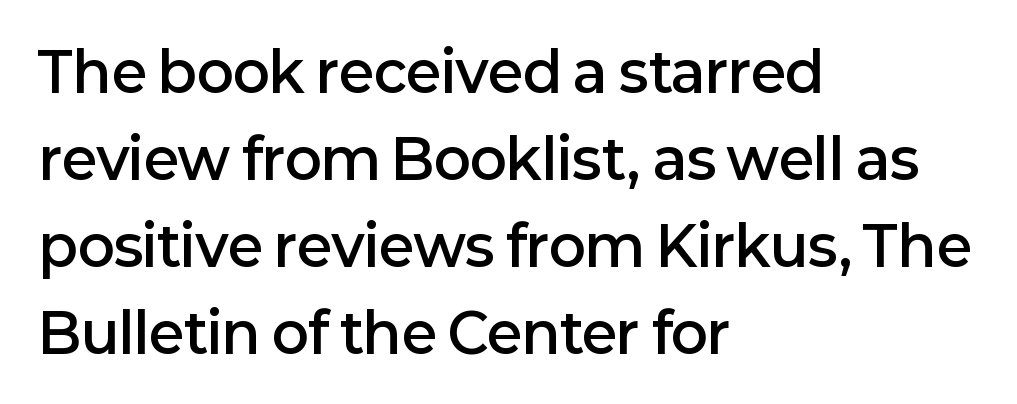
Q: Is the text bold? A: Semi-bold.
Q: Is the text italic (slanted)? A: No, it is upright.
Q: Is the typeface a serif or a sans-serif typeface? A: Sans-serif.
Q: Is the text underlined? A: No.
Q: How is the paragraph aligned? A: Left-aligned.
Q: Is the spacing between letters normal or unusually wide? A: Normal.
Q: Is the spacing between lines tight, normal or loose? A: Normal.
Q: Width (condensed, normal, or wide)? A: Normal.
Q: Stroke contrast? A: Low.
Q: x-height? A: Medium.
Q: Monospaced? A: No.
